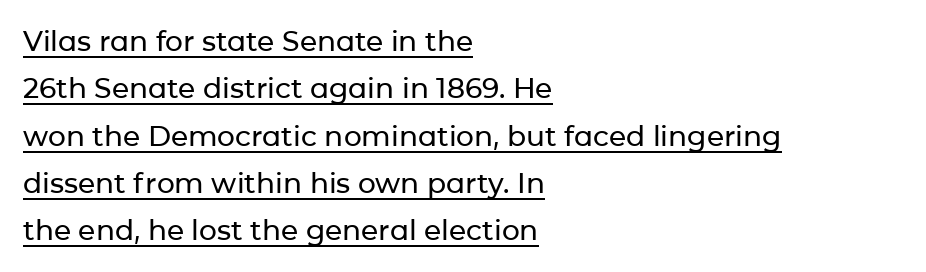
The image shows 28 px sans-serif type, upright; set left-aligned, normal line spacing (1.69x), normal letter spacing, underlined; low stroke contrast and a medium x-height.
